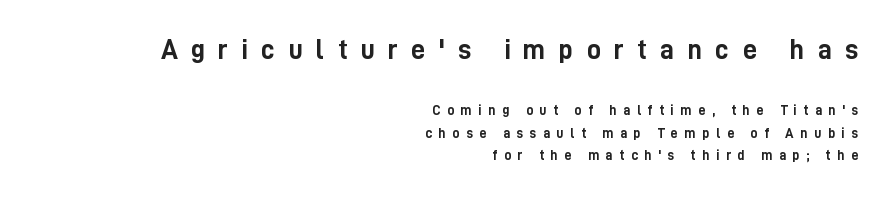
Q: Is the text bold? A: Yes.
Q: Is the text italic (slanted)? A: No, it is upright.
Q: Is the typeface a serif or a sans-serif typeface? A: Sans-serif.
Q: Is the text underlined? A: No.
Q: How is the paragraph aligned? A: Right-aligned.
Q: Is the spacing between letters normal or unusually wide? A: Unusually wide.
Q: Is the spacing between lines tight, normal or loose? A: Normal.
Q: Which block of text is set in a larger size, the first (top) or the second (bottom)? A: The first (top) one.
Q: Width (condensed, normal, or wide)? A: Condensed.
Q: Stroke contrast? A: Low.
Q: x-height? A: Medium.
Q: Monospaced? A: No.
